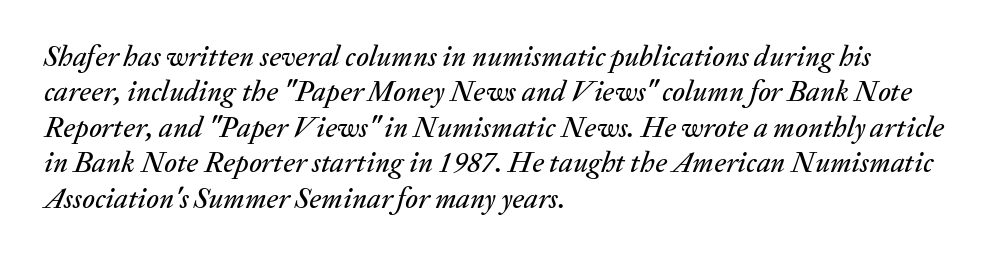
{"italic": "yes", "lean": "right", "slant_degrees": 20, "width": "normal", "stroke_contrast": "medium", "x_height": "medium", "monospaced": "no", "underline": "no", "align": "left", "line_spacing_ratio": 1.22, "letter_spacing": "normal", "letter_spacing_em": 0.0, "glyph_px": 29}
